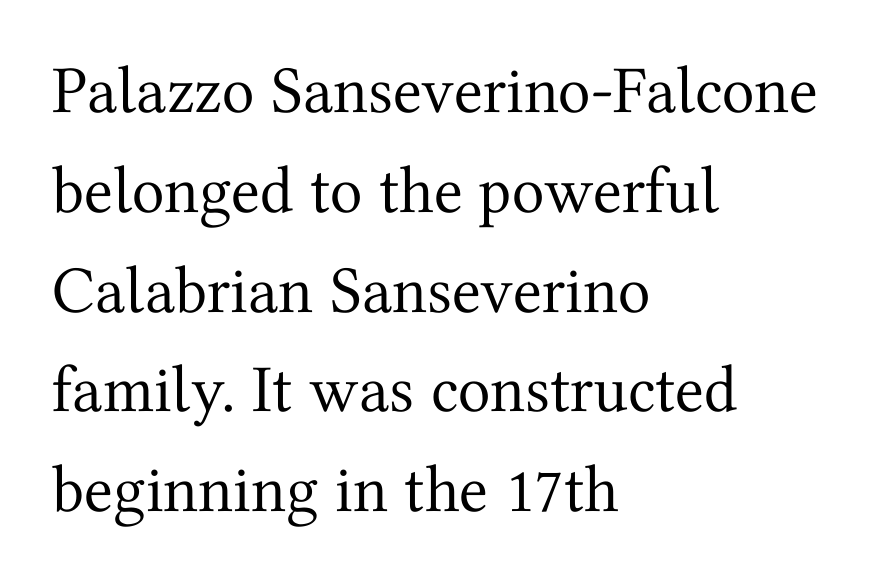
The image shows 67 px regular-weight serif type, upright; set left-aligned, normal line spacing (1.49x), normal letter spacing, not underlined; medium stroke contrast and a medium x-height.
